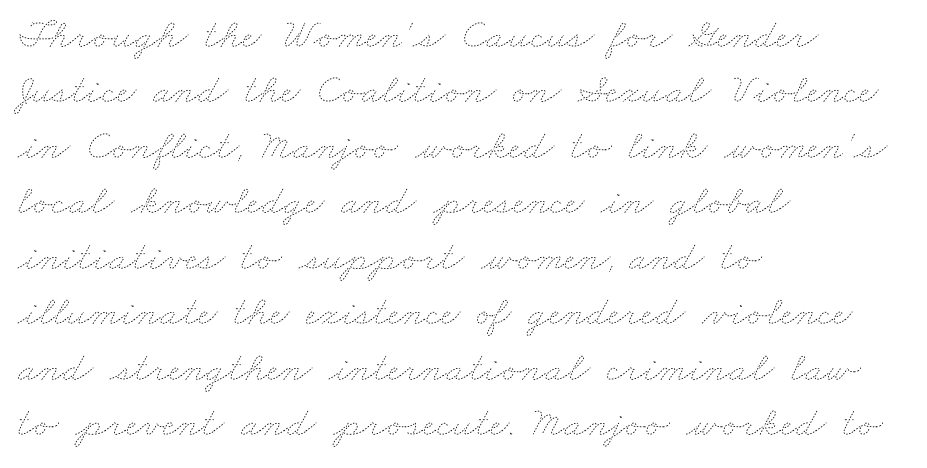
A student would call this left alignment; a typographer would say flush left, rag right. Any mark beneath the type? The region is blank. Note the varied advance widths — an 'i' is clearly narrower than an 'm'. Is the type heavy? It reads as light-to-regular instead.
